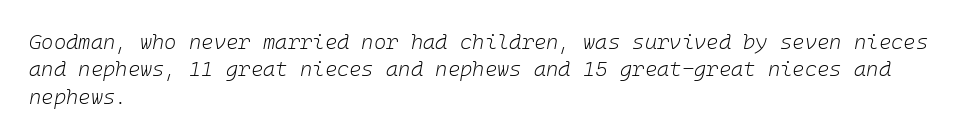
Q: Is the text bold? A: No.
Q: Is the text italic (slanted)? A: Yes, it leans right by about 10 degrees.
Q: Is the text underlined? A: No.
Q: How is the paragraph aligned? A: Left-aligned.
Q: Is the spacing between letters normal or unusually wide? A: Normal.
Q: Is the spacing between lines tight, normal or loose? A: Normal.
